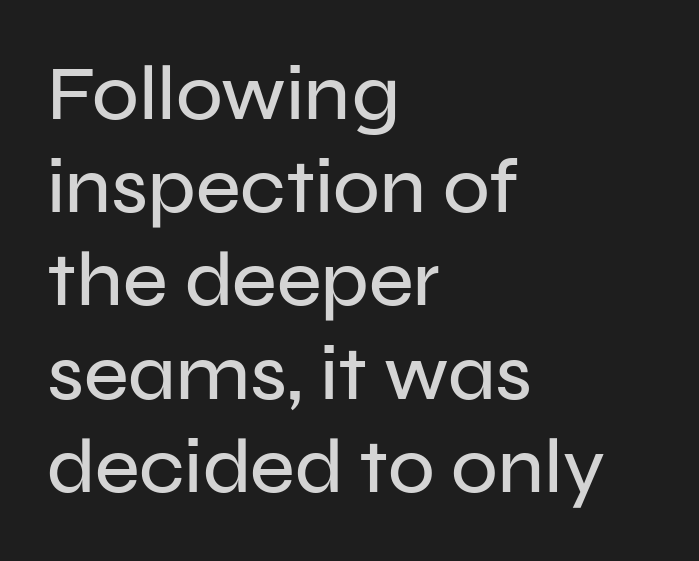
Q: Is the text italic (slanted)? A: No, it is upright.
Q: Is the typeface a serif or a sans-serif typeface? A: Sans-serif.
Q: Is the text underlined? A: No.
Q: How is the paragraph aligned? A: Left-aligned.
Q: Is the spacing between letters normal or unusually wide? A: Normal.
Q: Width (condensed, normal, or wide)? A: Normal.
Q: Stroke contrast? A: Low.
Q: x-height? A: Medium.
Q: Monospaced? A: No.
